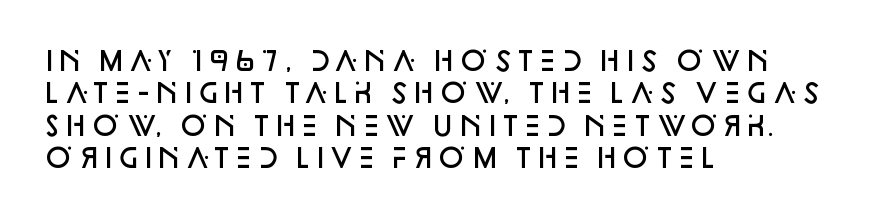
Words appear dense and cohesive because spacing is normal. On the weight axis this lands at semibold, roughly 600. The lines sit at an ordinary, default distance from one another. Any mark beneath the type? The region is blank. You can tell it's not italic because the verticals are truly vertical. The setting favours the left margin, as ordinary paragraphs usually do.
